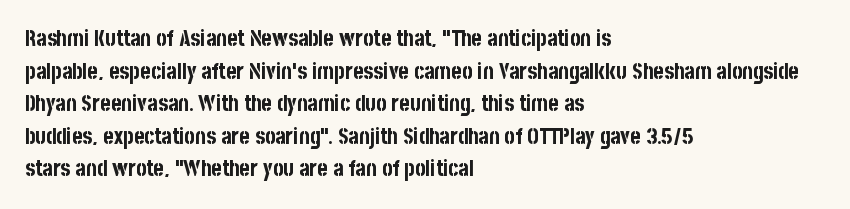
{"italic": "no", "bold": "yes", "underline": "no", "align": "left", "line_spacing": "normal", "line_spacing_ratio": 1.48, "letter_spacing": "normal", "letter_spacing_em": 0.0, "glyph_px": 22}
